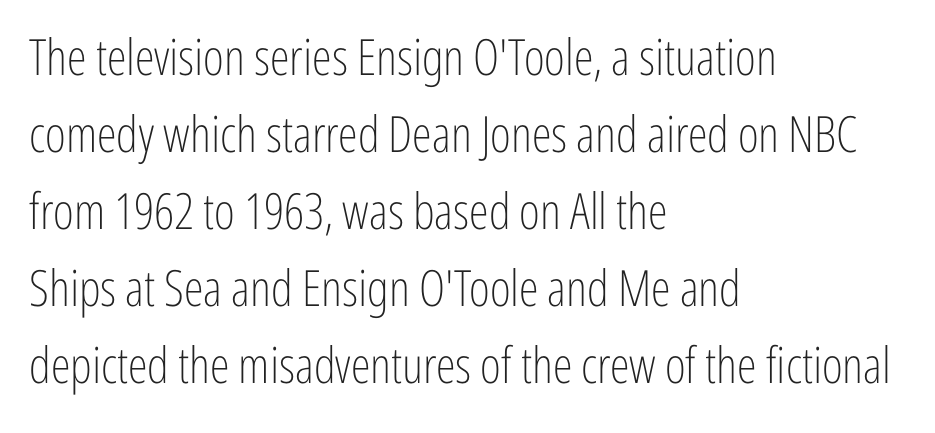
Q: Is the text bold? A: No.
Q: Is the text italic (slanted)? A: No, it is upright.
Q: Is the typeface a serif or a sans-serif typeface? A: Sans-serif.
Q: Is the text underlined? A: No.
Q: How is the paragraph aligned? A: Left-aligned.
Q: Is the spacing between letters normal or unusually wide? A: Normal.
Q: Is the spacing between lines tight, normal or loose? A: Normal.
Q: Width (condensed, normal, or wide)? A: Condensed.
Q: Stroke contrast? A: Low.
Q: x-height? A: Medium.
Q: Monospaced? A: No.
